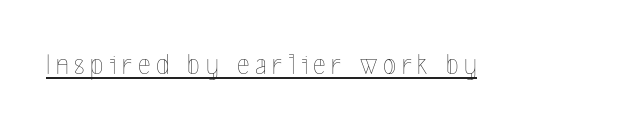
Q: Is the text bold? A: No.
Q: Is the text italic (slanted)? A: No, it is upright.
Q: Is the text underlined? A: Yes.
Q: Width (condensed, normal, or wide)? A: Condensed.
Q: x-height? A: Medium.
Q: Monospaced? A: No.
